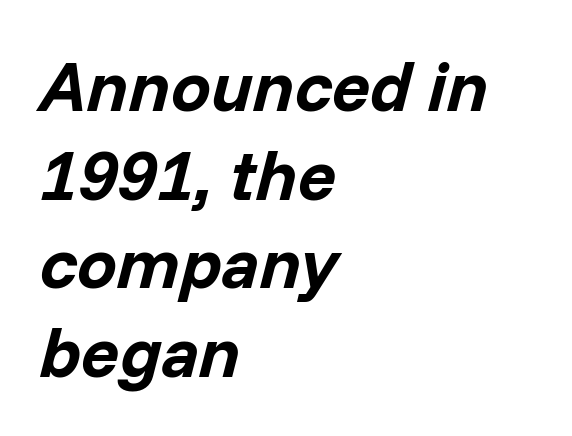
{"italic": "yes", "lean": "right", "slant_degrees": 14, "bold": "yes", "weight": "bold", "width": "normal", "stroke_contrast": "low", "x_height": "medium", "monospaced": "no", "underline": "no", "align": "left", "line_spacing": "normal", "line_spacing_ratio": 1.25, "letter_spacing": "normal", "letter_spacing_em": 0.0, "glyph_px": 71}
